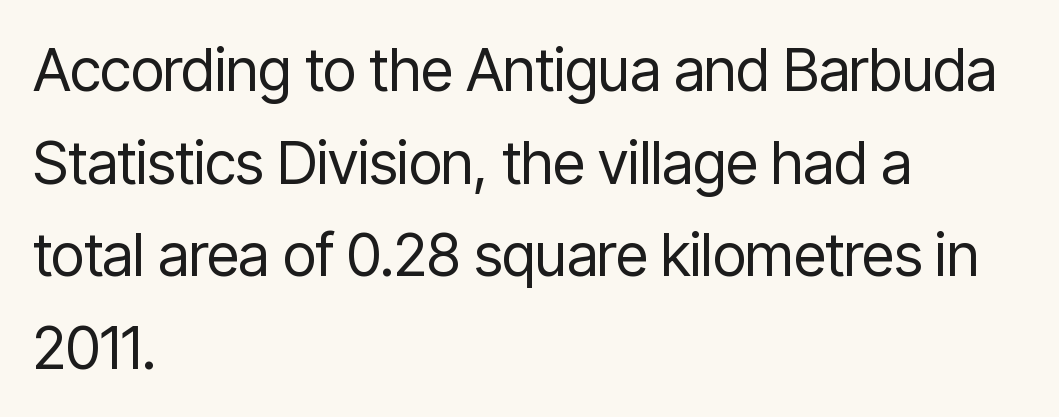
The designer went with a sans here, leaving each stem footless. Italic: no, the glyphs are upright roman. Teacher's note: observe the even left margin — that is flush-left alignment. Is this a heavy cut? Hardly; it is regular or lighter.
